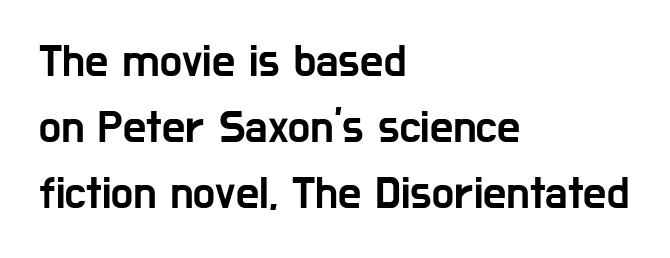
{"serif": "no", "italic": "no", "width": "condensed", "stroke_contrast": "low", "x_height": "medium", "monospaced": "no", "underline": "no", "align": "left", "line_spacing": "normal", "line_spacing_ratio": 1.44, "letter_spacing": "normal", "letter_spacing_em": 0.0, "glyph_px": 46}
